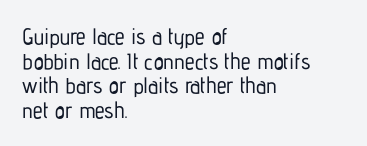
Underline: absent. Nobody touched the tracking dial on this one. You can tell it's not italic because the verticals are truly vertical. The passage is arranged the way most books set body copy — flush left. Line spacing here is tight.
